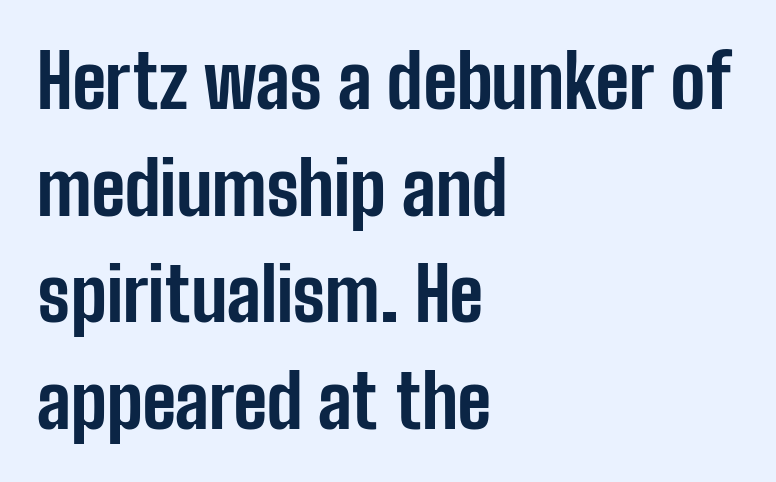
Q: Is the text bold? A: Yes.
Q: Is the text italic (slanted)? A: No, it is upright.
Q: Is the typeface a serif or a sans-serif typeface? A: Sans-serif.
Q: Is the text underlined? A: No.
Q: How is the paragraph aligned? A: Left-aligned.
Q: Is the spacing between letters normal or unusually wide? A: Normal.
Q: Is the spacing between lines tight, normal or loose? A: Normal.
Q: Width (condensed, normal, or wide)? A: Condensed.
Q: Stroke contrast? A: Low.
Q: x-height? A: Medium.
Q: Monospaced? A: No.
